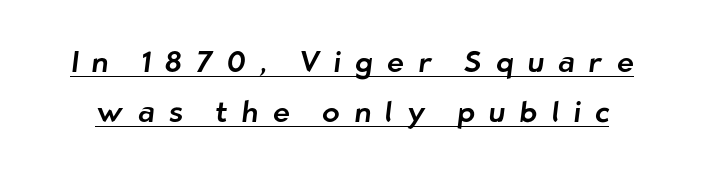
The rendering shows plain stroke endings on the letterforms — a sans-serif design. In designer terms, the underline attribute is active on this setting. Do the characters align in a grid? No, the font is proportional. Does extra space separate the letters? Yes, quite a lot of it.
